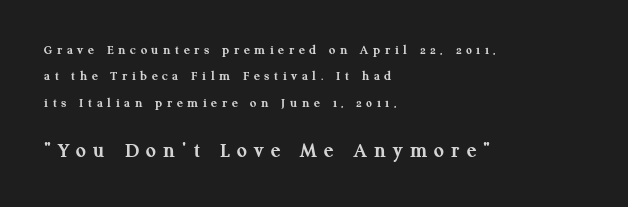
{"italic": "no", "bold": "yes", "underline": "no", "align": "left", "line_spacing_ratio": 1.88, "letter_spacing": "wide", "letter_spacing_em": 0.33, "larger_block": "second", "size_ratio": 1.57, "glyph_px": 22}
